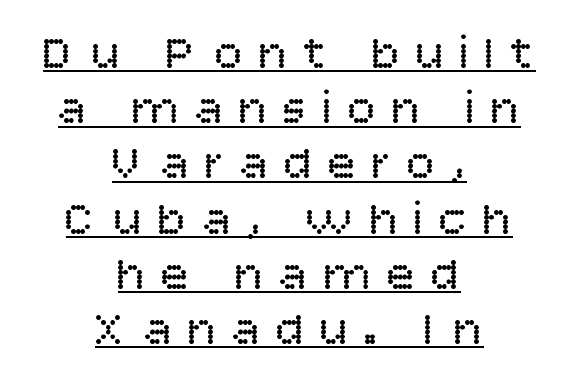
Q: Is the text bold? A: No.
Q: Is the text italic (slanted)? A: No, it is upright.
Q: Is the typeface a serif or a sans-serif typeface? A: Sans-serif.
Q: Is the text underlined? A: Yes.
Q: How is the paragraph aligned? A: Centered.
Q: Is the spacing between letters normal or unusually wide? A: Unusually wide.
Q: Is the spacing between lines tight, normal or loose? A: Tight.
Q: Width (condensed, normal, or wide)? A: Normal.
Q: Stroke contrast? A: Low.
Q: x-height? A: Large.
Q: Monospaced? A: No.
